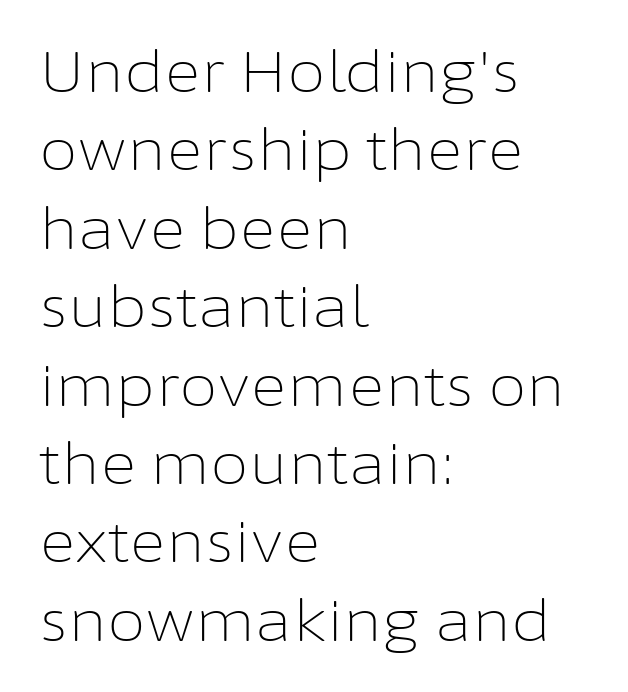
{"serif": "no", "italic": "no", "bold": "no", "weight": "light", "width": "normal", "stroke_contrast": "low", "x_height": "medium", "monospaced": "no", "underline": "no", "align": "left", "line_spacing": "normal", "line_spacing_ratio": 1.4, "letter_spacing": "normal", "letter_spacing_em": 0.0, "glyph_px": 56}
